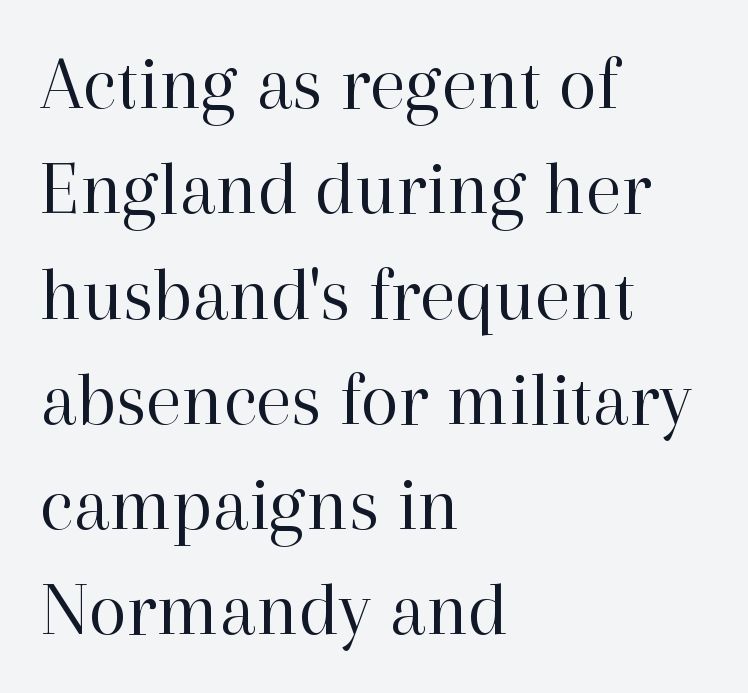
Q: Is the text bold? A: No.
Q: Is the text italic (slanted)? A: No, it is upright.
Q: Is the typeface a serif or a sans-serif typeface? A: Serif.
Q: Is the text underlined? A: No.
Q: How is the paragraph aligned? A: Left-aligned.
Q: Is the spacing between letters normal or unusually wide? A: Normal.
Q: Is the spacing between lines tight, normal or loose? A: Normal.
Q: Width (condensed, normal, or wide)? A: Normal.
Q: Stroke contrast? A: High.
Q: x-height? A: Medium.
Q: Monospaced? A: No.
